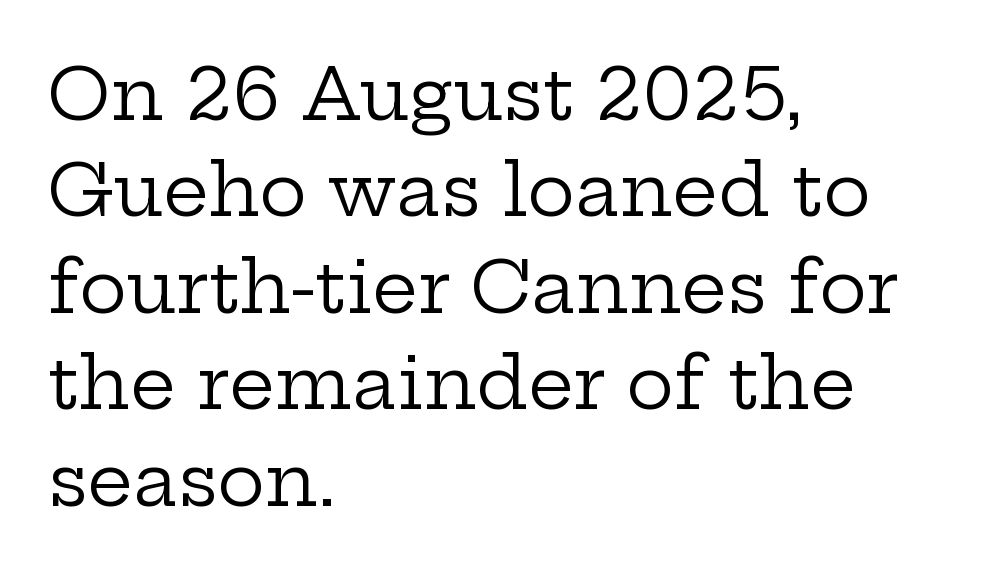
Q: Is the text bold? A: No.
Q: Is the text italic (slanted)? A: No, it is upright.
Q: Is the typeface a serif or a sans-serif typeface? A: Serif.
Q: Is the text underlined? A: No.
Q: How is the paragraph aligned? A: Left-aligned.
Q: Is the spacing between letters normal or unusually wide? A: Normal.
Q: Is the spacing between lines tight, normal or loose? A: Normal.
Q: Width (condensed, normal, or wide)? A: Wide.
Q: Stroke contrast? A: Low.
Q: x-height? A: Medium.
Q: Monospaced? A: No.
